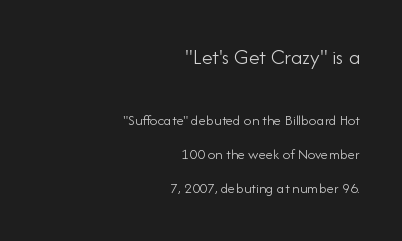
Q: Is the text bold? A: No.
Q: Is the text italic (slanted)? A: No, it is upright.
Q: Is the text underlined? A: No.
Q: How is the paragraph aligned? A: Right-aligned.
Q: Is the spacing between letters normal or unusually wide? A: Normal.
Q: Is the spacing between lines tight, normal or loose? A: Loose.
Q: Which block of text is set in a larger size, the first (top) or the second (bottom)? A: The first (top) one.
